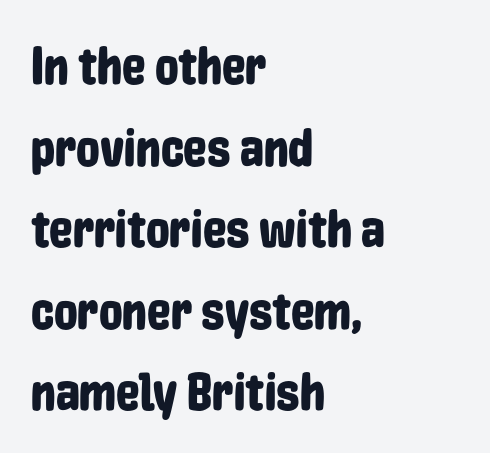
Q: Is the text italic (slanted)? A: No, it is upright.
Q: Is the typeface a serif or a sans-serif typeface? A: Sans-serif.
Q: Is the text underlined? A: No.
Q: How is the paragraph aligned? A: Left-aligned.
Q: Is the spacing between letters normal or unusually wide? A: Normal.
Q: Is the spacing between lines tight, normal or loose? A: Normal.
Q: Width (condensed, normal, or wide)? A: Condensed.
Q: Stroke contrast? A: Low.
Q: x-height? A: Medium.
Q: Monospaced? A: No.
